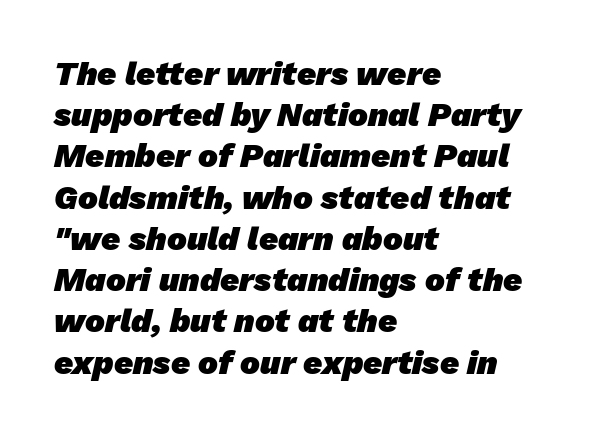
Q: Is the text bold? A: Yes.
Q: Is the typeface a serif or a sans-serif typeface? A: Sans-serif.
Q: Is the text underlined? A: No.
Q: How is the paragraph aligned? A: Left-aligned.
Q: Is the spacing between letters normal or unusually wide? A: Normal.
Q: Is the spacing between lines tight, normal or loose? A: Normal.
Q: Width (condensed, normal, or wide)? A: Normal.
Q: Stroke contrast? A: Low.
Q: x-height? A: Medium.
Q: Monospaced? A: No.
